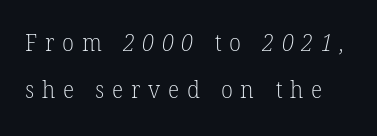
The space directly below the letters is spotless. Compared with typical paragraphs, the rows here are farther apart. Look at the tracking — it's clearly loosened, letters drifting apart. Is the type heavy? It reads as light-to-regular instead.
